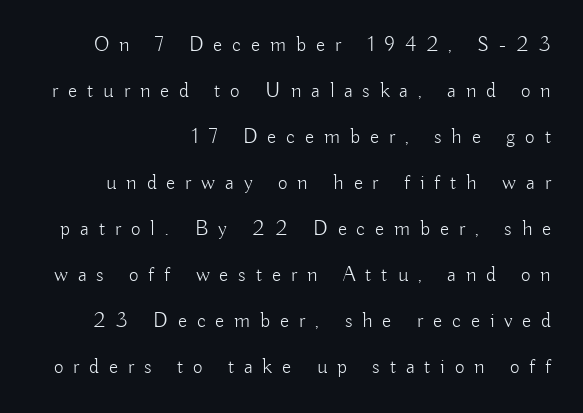
Which margin do the lines hug? The right one — the left edge is uneven. Has an underline been added? It has not. Quick note: not italic, upright. Whoever set this chose breathing room over compactness in the vertical rhythm. The letterforms stand isolated, each surrounded by extra space. Caption: face not bold, strokes unweighted.
